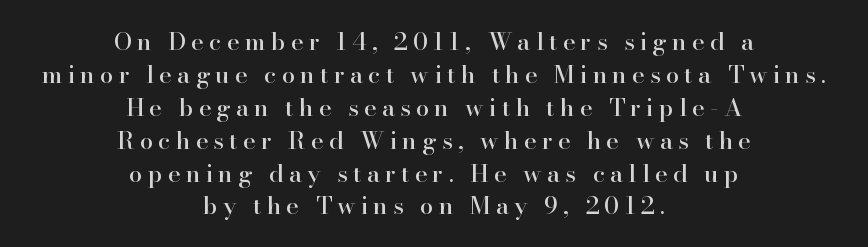
Q: Is the text italic (slanted)? A: No, it is upright.
Q: Is the text underlined? A: No.
Q: How is the paragraph aligned? A: Centered.
Q: Is the spacing between letters normal or unusually wide? A: Unusually wide.
Q: Is the spacing between lines tight, normal or loose? A: Normal.
